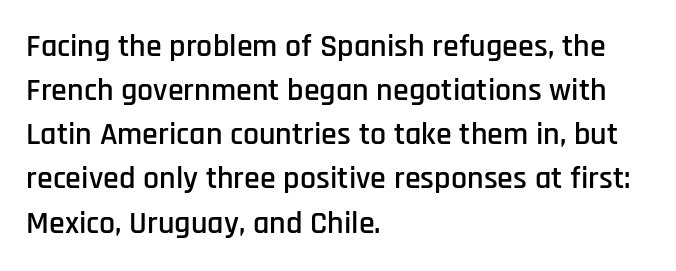
Q: Is the text italic (slanted)? A: No, it is upright.
Q: Is the typeface a serif or a sans-serif typeface? A: Sans-serif.
Q: Is the text underlined? A: No.
Q: How is the paragraph aligned? A: Left-aligned.
Q: Is the spacing between letters normal or unusually wide? A: Normal.
Q: Is the spacing between lines tight, normal or loose? A: Normal.
Q: Width (condensed, normal, or wide)? A: Condensed.
Q: Stroke contrast? A: Low.
Q: x-height? A: Large.
Q: Monospaced? A: No.
